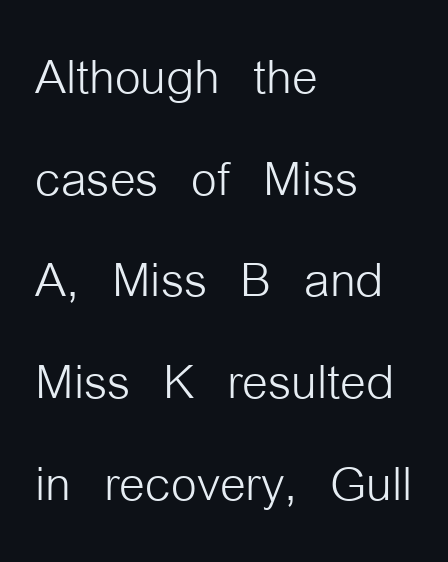
{"serif": "no", "italic": "no", "bold": "no", "weight": "light", "width": "condensed", "stroke_contrast": "low", "x_height": "medium", "monospaced": "no", "underline": "no", "align": "left", "line_spacing": "normal", "line_spacing_ratio": 1.54, "letter_spacing": "normal", "letter_spacing_em": 0.0, "glyph_px": 66}
